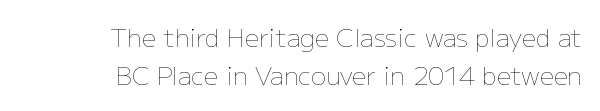
The strokes carry an ordinary text weight at most. The typography opts for an upright posture over an oblique one. The rendering keeps characters at their native spacing. Each line ends at the same right margin while the left side varies.
